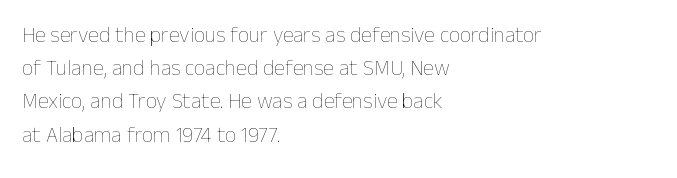
Tall strokes in this sample are plumb rather than angled. Weight: regular or lighter. Tracking value appears to be zero — textbook default spacing. The passage shown stacks its lines at a standard gap. The lines in this sample share a left origin and differ only in where they stop. Anything drawn beneath the words? Only blank space.
